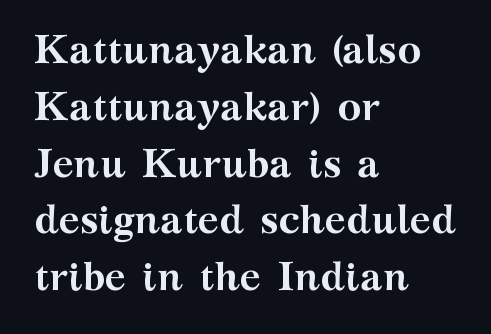
The typography opts for an upright posture over an oblique one. One-word summary of the alignment: left. The characters look thick and weighty, a clear bold. A bare baseline throughout the passage.
